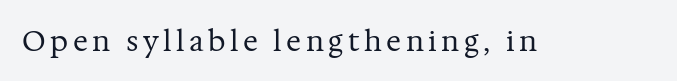
Q: Is the text bold? A: No.
Q: Is the text italic (slanted)? A: No, it is upright.
Q: Is the typeface a serif or a sans-serif typeface? A: Serif.
Q: Is the text underlined? A: No.
Q: Width (condensed, normal, or wide)? A: Normal.
Q: Stroke contrast? A: Medium.
Q: x-height? A: Medium.
Q: Monospaced? A: No.
